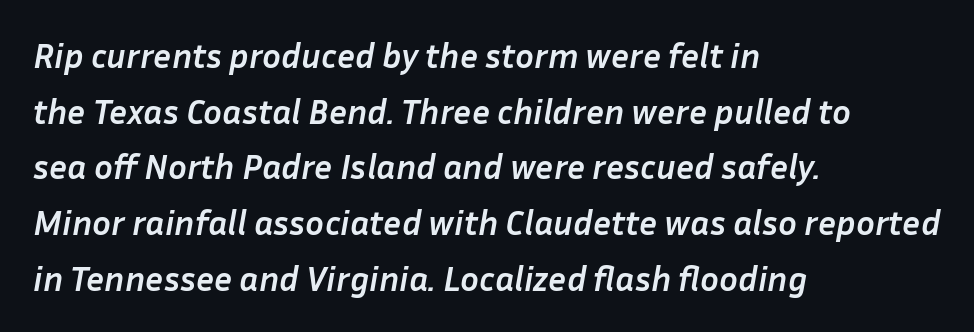
Q: Is the text bold? A: Yes.
Q: Is the text italic (slanted)? A: Yes, it leans right by about 10 degrees.
Q: Is the text underlined? A: No.
Q: How is the paragraph aligned? A: Left-aligned.
Q: Is the spacing between letters normal or unusually wide? A: Normal.
Q: Is the spacing between lines tight, normal or loose? A: Normal.
Q: Width (condensed, normal, or wide)? A: Normal.
Q: Stroke contrast? A: Low.
Q: x-height? A: Medium.
Q: Monospaced? A: No.
